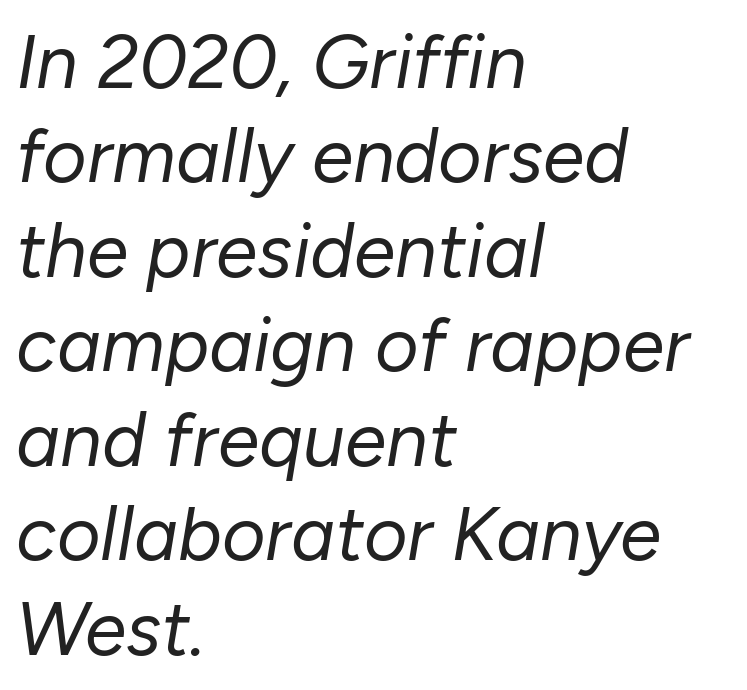
Characters follow at the spacing the type designer built in. The rendering uses natural spacing where letterforms have individual widths. Looking at the ascenders, they clearly lean. The strokes are not fattened; the text isn't bold. Does the copy run flush right? No — it runs flush left.
